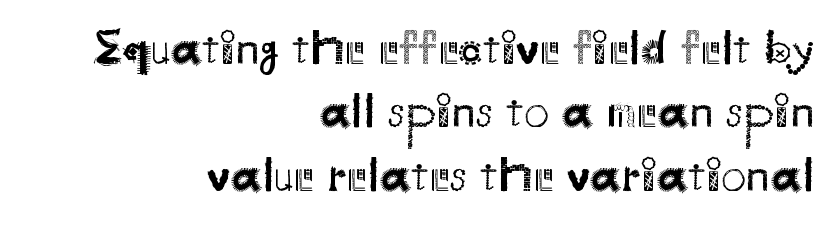
The rendering keeps characters at their native spacing. Regarding serifs, this sample does without them. Note the varied advance widths — an 'i' is clearly narrower than an 'm'. Underlining? Definitely not there.
